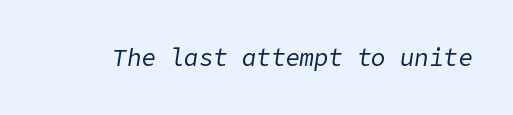
Q: Is the text bold? A: No.
Q: Is the text italic (slanted)? A: Yes, it leans right by about 9 degrees.
Q: Is the text underlined? A: No.
Q: Is the spacing between letters normal or unusually wide? A: Normal.
